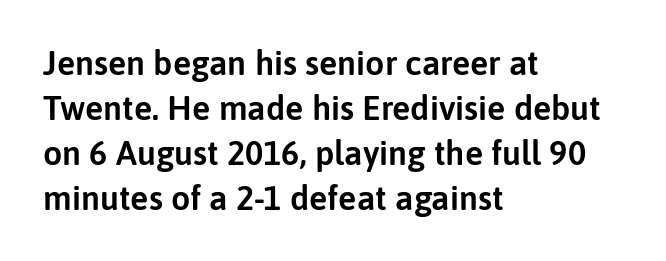
Q: Is the text italic (slanted)? A: No, it is upright.
Q: Is the typeface a serif or a sans-serif typeface? A: Sans-serif.
Q: Is the text underlined? A: No.
Q: How is the paragraph aligned? A: Left-aligned.
Q: Is the spacing between letters normal or unusually wide? A: Normal.
Q: Is the spacing between lines tight, normal or loose? A: Normal.
Q: Width (condensed, normal, or wide)? A: Normal.
Q: Stroke contrast? A: Low.
Q: x-height? A: Medium.
Q: Monospaced? A: No.
